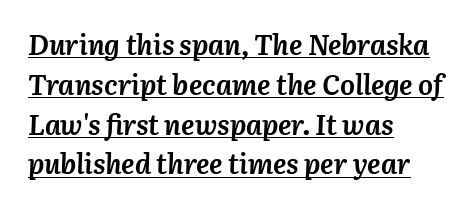
{"italic": "yes", "lean": "right", "slant_degrees": 3, "bold": "yes", "weight": "semibold", "width": "normal", "stroke_contrast": "medium", "x_height": "medium", "monospaced": "no", "underline": "yes", "align": "left", "line_spacing": "normal", "line_spacing_ratio": 1.42, "letter_spacing": "normal", "letter_spacing_em": 0.0, "glyph_px": 28}
